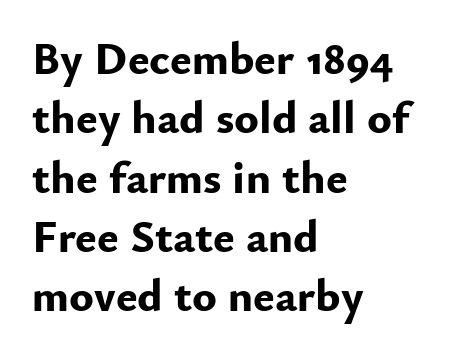
Q: Is the text bold? A: Yes.
Q: Is the text italic (slanted)? A: No, it is upright.
Q: Is the typeface a serif or a sans-serif typeface? A: Sans-serif.
Q: Is the text underlined? A: No.
Q: How is the paragraph aligned? A: Left-aligned.
Q: Is the spacing between letters normal or unusually wide? A: Normal.
Q: Is the spacing between lines tight, normal or loose? A: Normal.
Q: Width (condensed, normal, or wide)? A: Normal.
Q: Stroke contrast? A: Low.
Q: x-height? A: Small.
Q: Monospaced? A: No.
